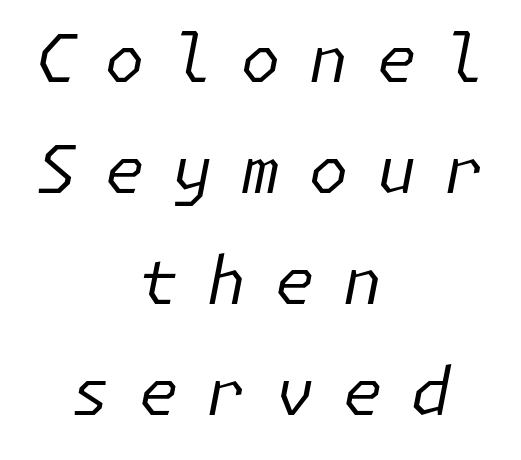
The image shows 66 px regular-weight type, italic (leaning right); set centered, normal line spacing (1.68x), unusually wide letter spacing (+0.41 em), not underlined; low stroke contrast and a medium x-height.
